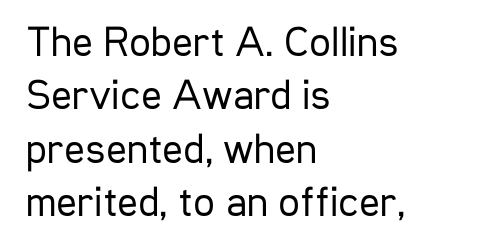
The image shows 43 px regular-weight, condensed sans-serif type, upright; set left-aligned, line spacing 1.24x, normal letter spacing, not underlined; low stroke contrast and a medium x-height.
